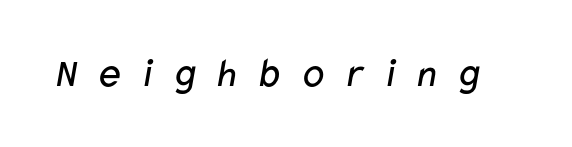
The image shows 42 px regular-weight, wide sans-serif type; set unusually wide letter spacing (+0.37 em), not underlined; low stroke contrast and a medium x-height.
